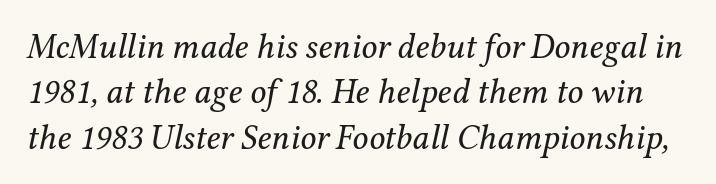
The image shows 35 px regular-weight serif type, italic (leaning right); set normal line spacing (1.3x), normal letter spacing, not underlined; medium stroke contrast and a medium x-height.
